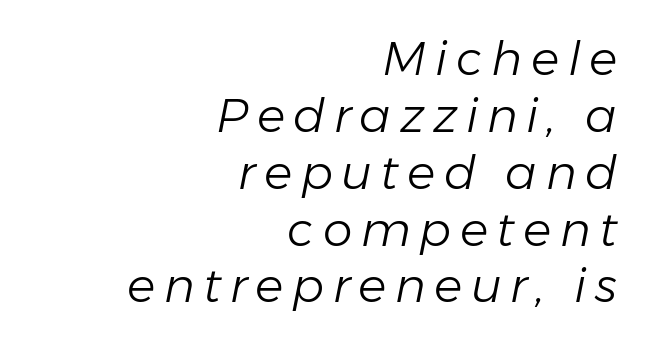
Q: Is the text bold? A: No.
Q: Is the text italic (slanted)? A: Yes, it leans right by about 11 degrees.
Q: Is the text underlined? A: No.
Q: How is the paragraph aligned? A: Right-aligned.
Q: Width (condensed, normal, or wide)? A: Normal.
Q: Stroke contrast? A: Low.
Q: x-height? A: Medium.
Q: Monospaced? A: No.
